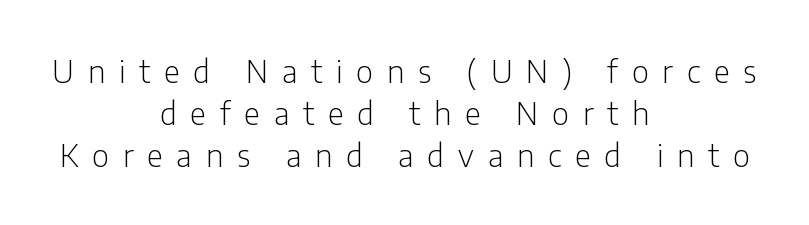
The image shows 31 px light, condensed sans-serif type, upright; set centered, normal line spacing (1.35x), unusually wide letter spacing (+0.45 em), not underlined; low stroke contrast and a medium x-height.
